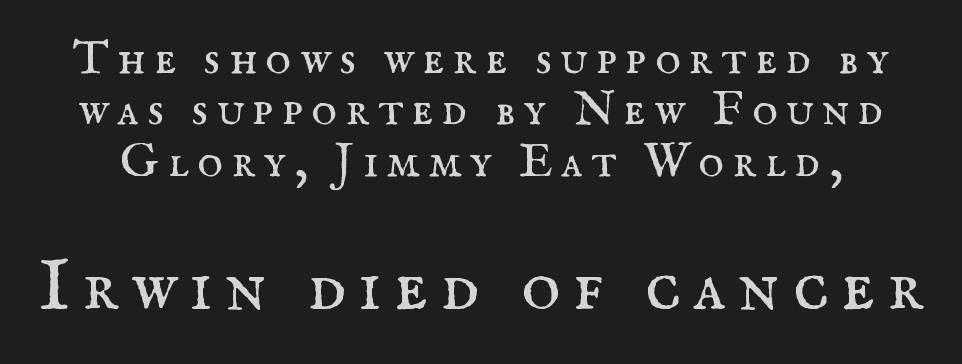
If you drew a line through each stem, it would be perfectly vertical. The passage shown is not bold in any degree. Interline gaps are noticeably narrow in this sample. Typographically, this falls in the serif category. Caption: upper text group reduced, lower text group enlarged.
